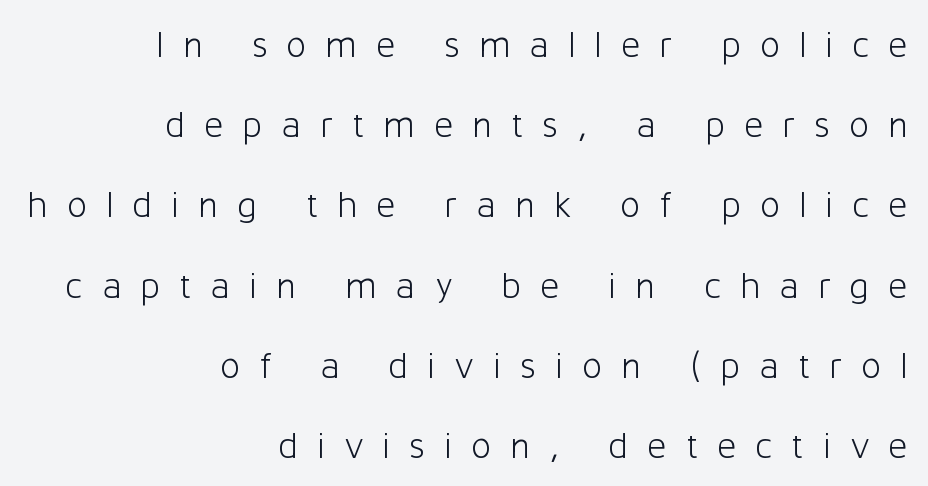
Rendered with straight, roman letterforms. Glyph-to-glyph distance is far greater than everyday printed text. This sample has the flowing, uneven cadence of proportional lettering. To sum up the face: it is a sans, with no serifs. Weight: not bold — regular or lighter. One-word summary of the alignment: right.
